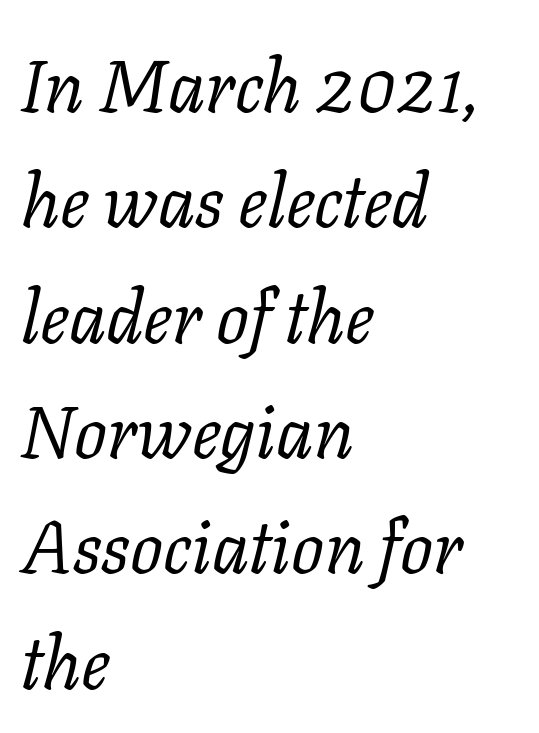
Q: Is the text bold? A: No.
Q: Is the text italic (slanted)? A: Yes, it leans right by about 11 degrees.
Q: Is the typeface a serif or a sans-serif typeface? A: Serif.
Q: Is the text underlined? A: No.
Q: How is the paragraph aligned? A: Left-aligned.
Q: Is the spacing between letters normal or unusually wide? A: Normal.
Q: Is the spacing between lines tight, normal or loose? A: Normal.
Q: Width (condensed, normal, or wide)? A: Normal.
Q: Stroke contrast? A: Low.
Q: x-height? A: Medium.
Q: Monospaced? A: No.
